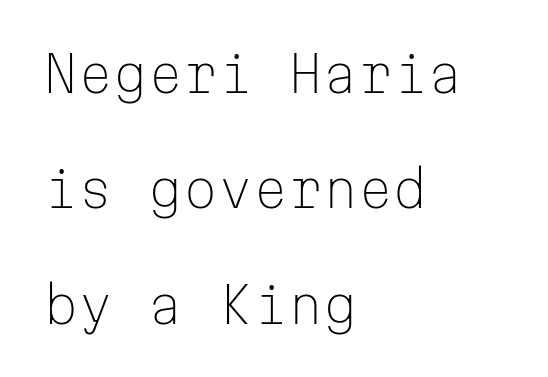
Q: Is the text bold? A: No.
Q: Is the text italic (slanted)? A: No, it is upright.
Q: Is the typeface a serif or a sans-serif typeface? A: Sans-serif.
Q: Is the text underlined? A: No.
Q: How is the paragraph aligned? A: Left-aligned.
Q: Is the spacing between letters normal or unusually wide? A: Normal.
Q: Is the spacing between lines tight, normal or loose? A: Loose.
Q: Width (condensed, normal, or wide)? A: Normal.
Q: Stroke contrast? A: Low.
Q: x-height? A: Medium.
Q: Monospaced? A: Yes.
